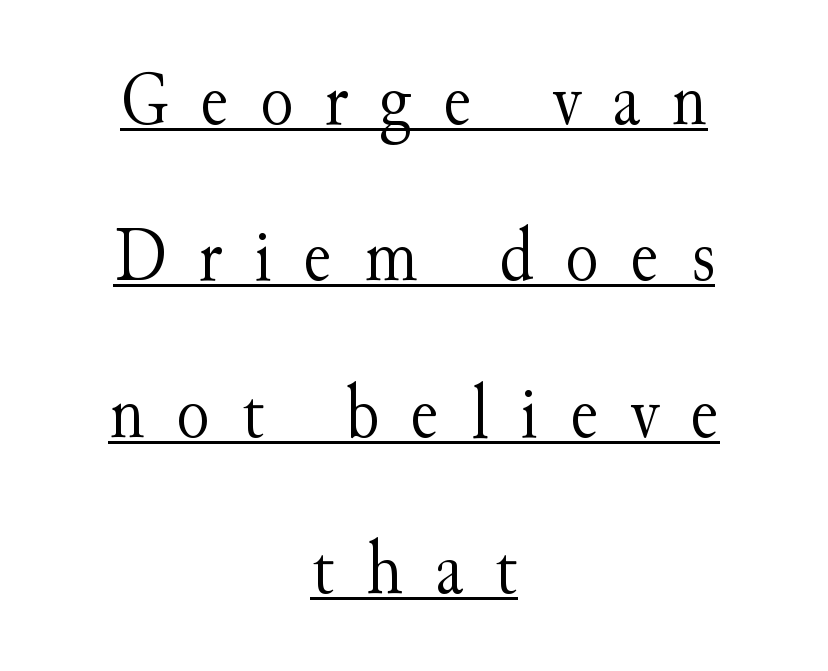
Check the space under the baseline: a stroke is drawn there. The line texture is sparse and dotted thanks to wide tracking. This is roman type, the default non-slanted kind. Leading is clearly above the norm, producing a sparse column.
